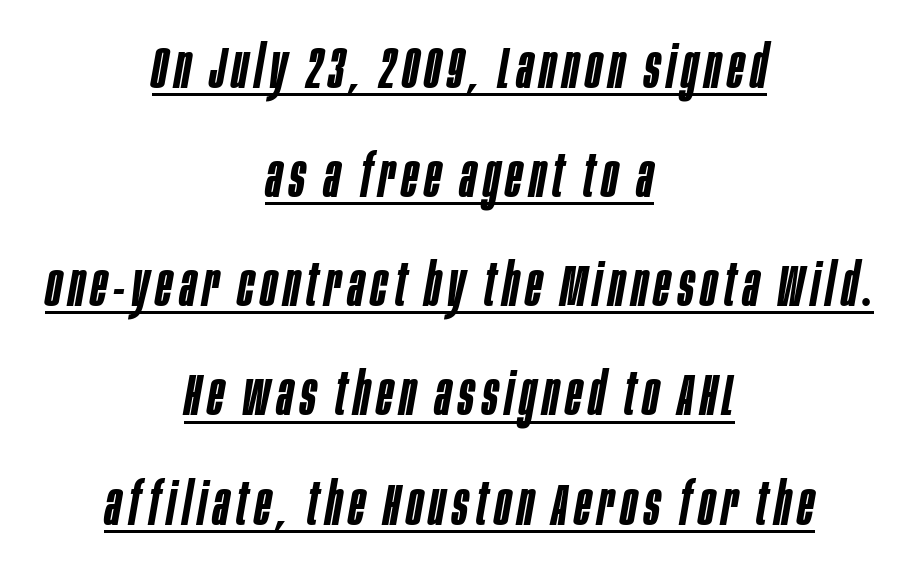
The image shows 59 px semibold, condensed type, italic (leaning right); set centered, line spacing 1.85x, underlined; low stroke contrast and a large x-height.
